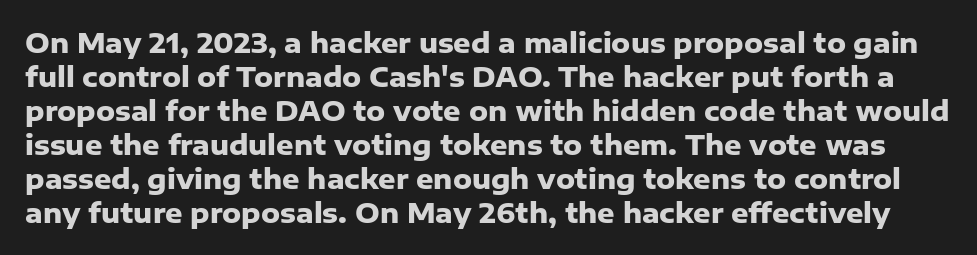
{"italic": "no", "bold": "yes", "underline": "no", "line_spacing": "normal", "line_spacing_ratio": 1.26, "letter_spacing": "normal", "letter_spacing_em": 0.0, "glyph_px": 27}
